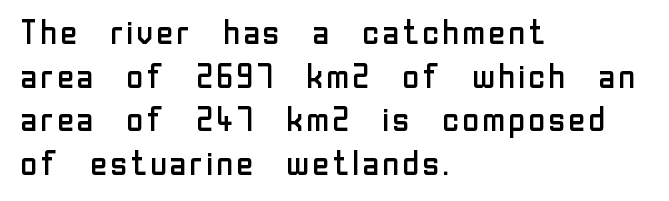
{"serif": "no", "italic": "no", "bold": "no", "weight": "regular", "width": "normal", "stroke_contrast": "low", "x_height": "medium", "monospaced": "no", "underline": "no", "align": "left", "line_spacing": "normal", "line_spacing_ratio": 1.28, "letter_spacing": "normal", "letter_spacing_em": 0.0, "glyph_px": 34}
